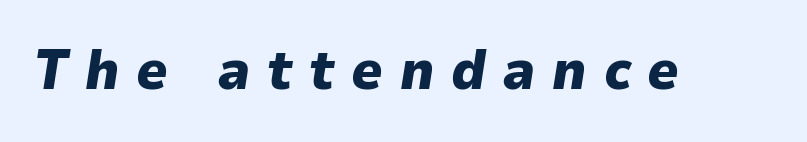
Compared with typical body copy, the letter spacing here is much looser. Rule under the text: the space is simply empty. Slant detected: the letters are inclined. This sample has the flowing, uneven cadence of proportional lettering. Is the type bold? Yes — the strokes are clearly thick and heavy.
